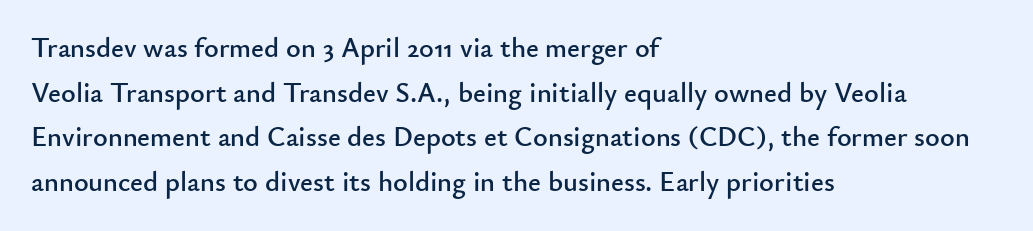
The image shows 28 px sans-serif type, upright; set left-aligned, normal line spacing (1.59x), normal letter spacing, not underlined; low stroke contrast and a small x-height.
